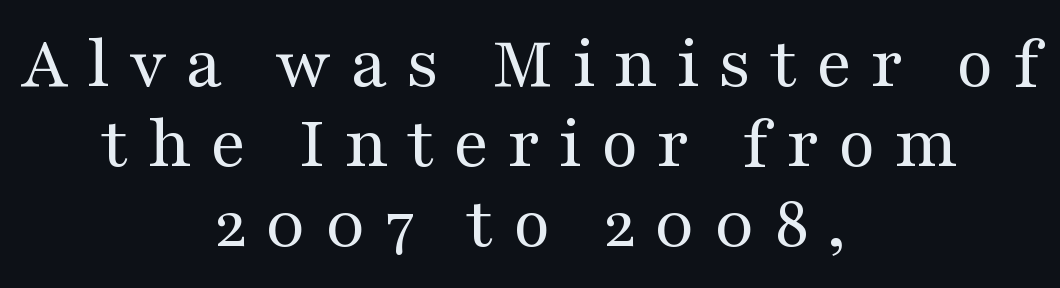
Notice how the stems are strictly vertical — no italics here. Proportional: the letters do not fall into vertical columns. The block of text is dense from top to bottom, with scant space between rows. What stands out about the letter spacing? Its width — letters are far apart. Is the stroke heavy? The answer is a plain regular-or-lighter. The typesetter chose a symmetrical, centered arrangement here.
